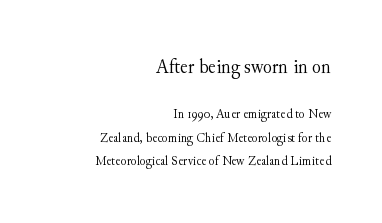
Beneath every word, the page is bare. The emphasis by scale lands on block number one, above. If you drew a line through each stem, it would be perfectly vertical. The passage shown is not bold in any degree. Which margin do the lines hug? The right one — the left edge is uneven. Normally led — the rows are evenly, conventionally spaced.
